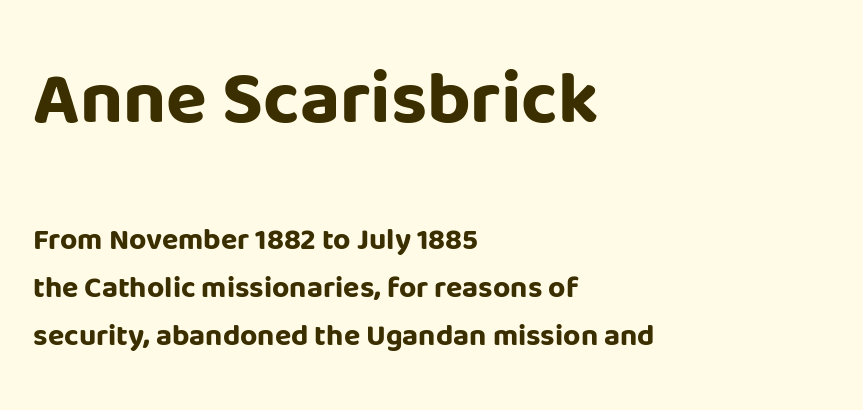
Q: Is the text bold? A: Yes.
Q: Is the text italic (slanted)? A: No, it is upright.
Q: Is the typeface a serif or a sans-serif typeface? A: Sans-serif.
Q: Is the text underlined? A: No.
Q: How is the paragraph aligned? A: Left-aligned.
Q: Is the spacing between letters normal or unusually wide? A: Normal.
Q: Is the spacing between lines tight, normal or loose? A: Normal.
Q: Which block of text is set in a larger size, the first (top) or the second (bottom)? A: The first (top) one.
Q: Width (condensed, normal, or wide)? A: Normal.
Q: Stroke contrast? A: Low.
Q: x-height? A: Large.
Q: Monospaced? A: No.
